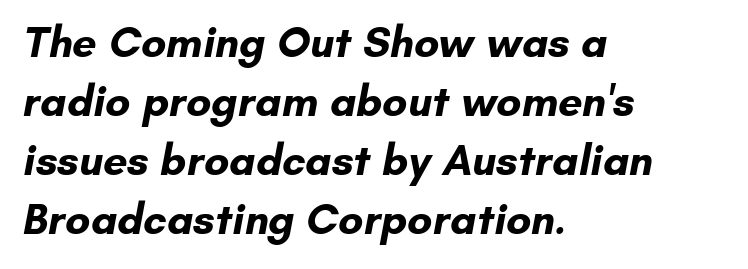
This sample is left-justified, so line endings fall wherever the words run out. These lines are rendered in a variable-pitch font. What stands out about the letter spacing? Nothing — it is the standard amount. The passage shown is emphatically bold. The rendering shows plain stroke endings on the letterforms — a sans-serif design.
